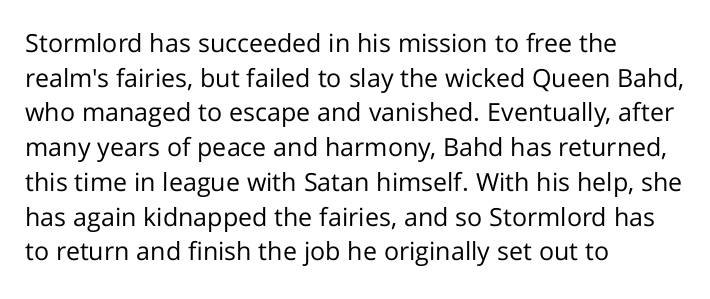
Q: Is the text bold? A: No.
Q: Is the text italic (slanted)? A: No, it is upright.
Q: Is the text underlined? A: No.
Q: How is the paragraph aligned? A: Left-aligned.
Q: Is the spacing between letters normal or unusually wide? A: Normal.
Q: Is the spacing between lines tight, normal or loose? A: Normal.
